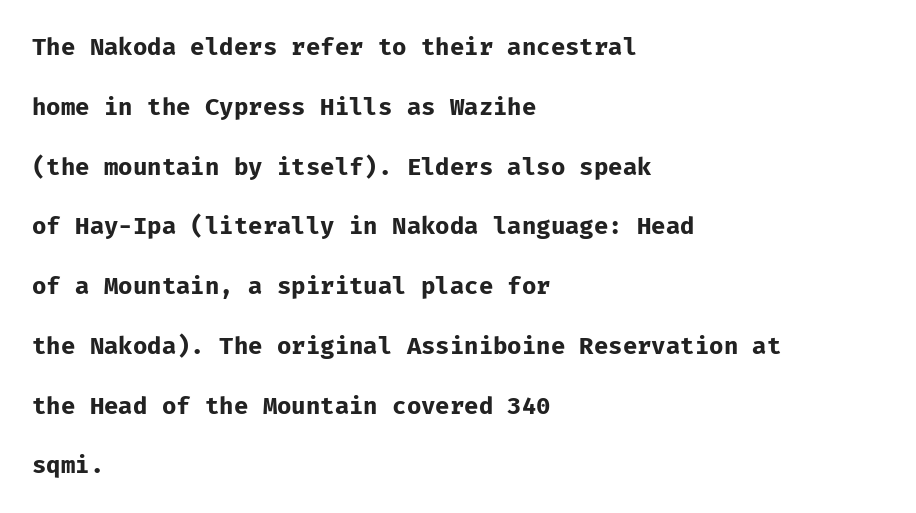
Look at the stroke-to-counter ratio: heavy, a bold. How would I describe the line gaps? Wide and relaxed. The string is rendered with underlining switched off. Short and long lines alike share a common starting point at left. Rendered with straight, roman letterforms. This sample uses plain, unmodified letter spacing.
